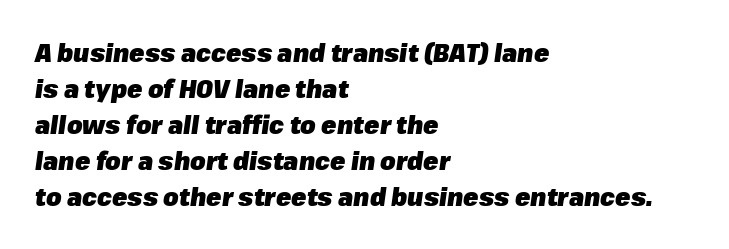
The image shows 25 px bold type, italic (leaning right); set left-aligned, normal line spacing (1.44x), normal letter spacing, not underlined.
